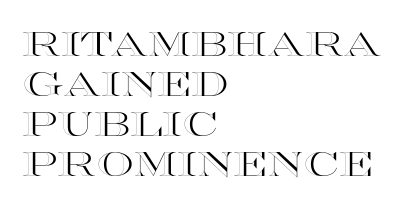
The image shows 33 px wide type, upright; set left-aligned, line spacing 1.21x, normal letter spacing, not underlined; a large x-height.
